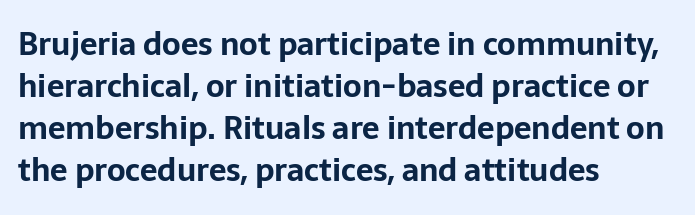
Q: Is the text bold? A: Yes.
Q: Is the text italic (slanted)? A: No, it is upright.
Q: Is the typeface a serif or a sans-serif typeface? A: Sans-serif.
Q: Is the text underlined? A: No.
Q: How is the paragraph aligned? A: Left-aligned.
Q: Is the spacing between letters normal or unusually wide? A: Normal.
Q: Is the spacing between lines tight, normal or loose? A: Normal.
Q: Width (condensed, normal, or wide)? A: Normal.
Q: Stroke contrast? A: Low.
Q: x-height? A: Medium.
Q: Monospaced? A: No.
